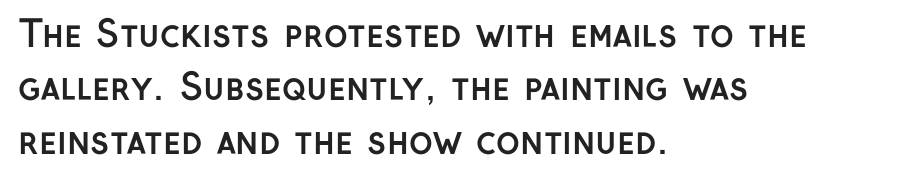
The image shows 36 px semibold sans-serif type, upright; set left-aligned, normal line spacing (1.48x), normal letter spacing, not underlined; low stroke contrast and a medium x-height.
